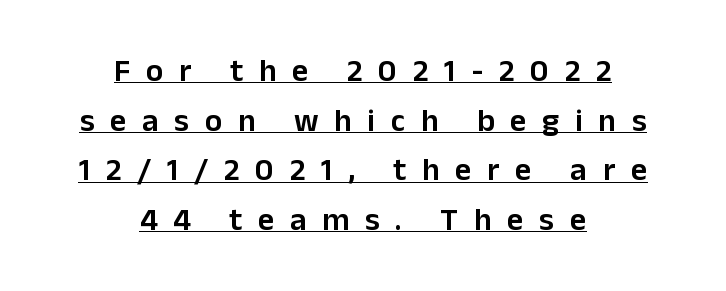
Q: Is the text bold? A: Semi-bold.
Q: Is the text italic (slanted)? A: No, it is upright.
Q: Is the typeface a serif or a sans-serif typeface? A: Sans-serif.
Q: Is the text underlined? A: Yes.
Q: How is the paragraph aligned? A: Centered.
Q: Is the spacing between letters normal or unusually wide? A: Unusually wide.
Q: Is the spacing between lines tight, normal or loose? A: Normal.
Q: Width (condensed, normal, or wide)? A: Normal.
Q: Stroke contrast? A: Low.
Q: x-height? A: Medium.
Q: Monospaced? A: No.
